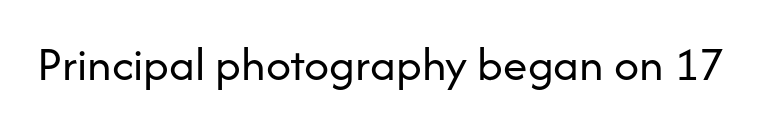
Q: Is the text bold? A: No.
Q: Is the text italic (slanted)? A: No, it is upright.
Q: Is the typeface a serif or a sans-serif typeface? A: Sans-serif.
Q: Is the text underlined? A: No.
Q: Is the spacing between letters normal or unusually wide? A: Normal.
Q: Width (condensed, normal, or wide)? A: Normal.
Q: Stroke contrast? A: Low.
Q: x-height? A: Medium.
Q: Monospaced? A: No.
